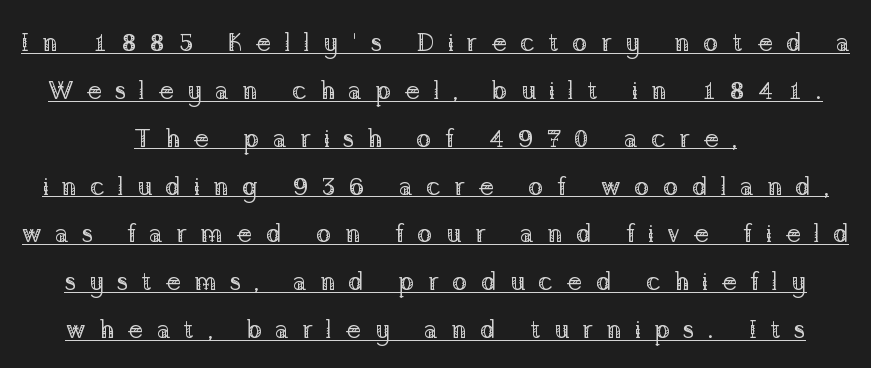
{"italic": "no", "bold": "no", "underline": "yes", "align": "center", "line_spacing_ratio": 1.84, "letter_spacing": "wide", "letter_spacing_em": 0.5, "glyph_px": 26}
